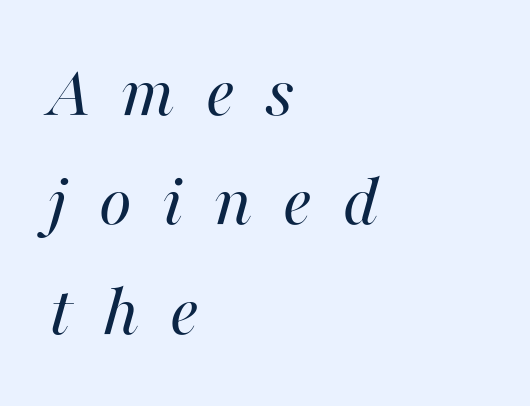
Q: Is the text bold? A: No.
Q: Is the text italic (slanted)? A: Yes, it leans right by about 16 degrees.
Q: Is the text underlined? A: No.
Q: How is the paragraph aligned? A: Left-aligned.
Q: Is the spacing between letters normal or unusually wide? A: Unusually wide.
Q: Is the spacing between lines tight, normal or loose? A: Normal.
Q: Width (condensed, normal, or wide)? A: Normal.
Q: Stroke contrast? A: High.
Q: x-height? A: Medium.
Q: Monospaced? A: No.
